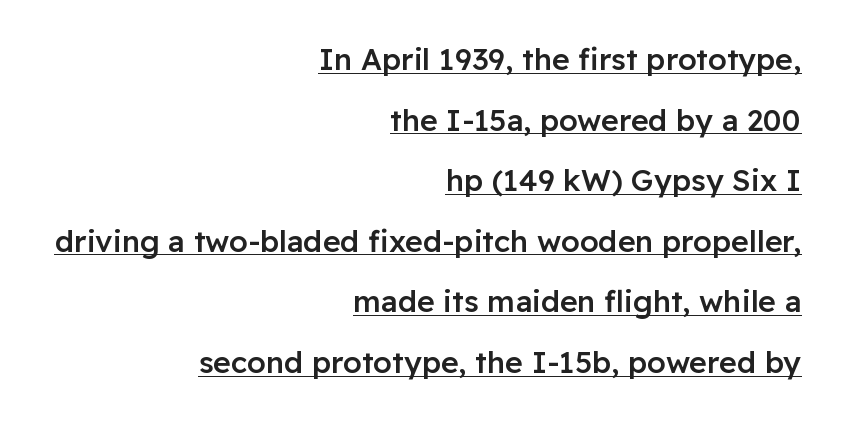
Q: Is the text bold? A: Semi-bold.
Q: Is the text italic (slanted)? A: No, it is upright.
Q: Is the typeface a serif or a sans-serif typeface? A: Sans-serif.
Q: Is the text underlined? A: Yes.
Q: How is the paragraph aligned? A: Right-aligned.
Q: Is the spacing between letters normal or unusually wide? A: Normal.
Q: Is the spacing between lines tight, normal or loose? A: Loose.
Q: Width (condensed, normal, or wide)? A: Normal.
Q: Stroke contrast? A: Low.
Q: x-height? A: Medium.
Q: Monospaced? A: No.
